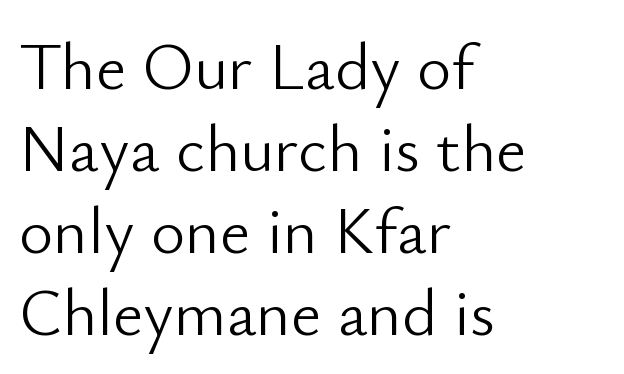
Q: Is the text bold? A: No.
Q: Is the text italic (slanted)? A: No, it is upright.
Q: Is the typeface a serif or a sans-serif typeface? A: Sans-serif.
Q: Is the text underlined? A: No.
Q: How is the paragraph aligned? A: Left-aligned.
Q: Is the spacing between letters normal or unusually wide? A: Normal.
Q: Width (condensed, normal, or wide)? A: Normal.
Q: Stroke contrast? A: Low.
Q: x-height? A: Small.
Q: Monospaced? A: No.
